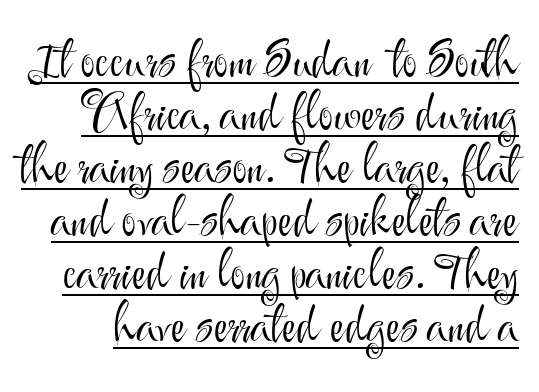
The image shows 50 px light sans-serif type; set tight line spacing (1.06x), normal letter spacing, underlined; medium stroke contrast and a small x-height.
